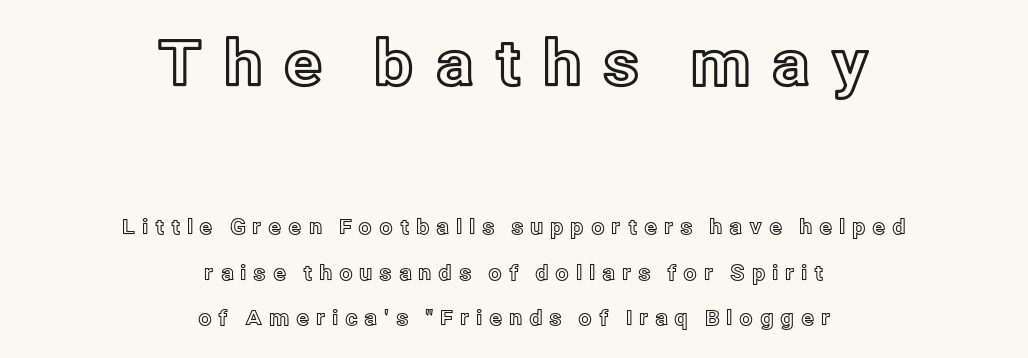
Q: Is the text italic (slanted)? A: No, it is upright.
Q: Is the text underlined? A: No.
Q: How is the paragraph aligned? A: Centered.
Q: Is the spacing between letters normal or unusually wide? A: Unusually wide.
Q: Is the spacing between lines tight, normal or loose? A: Loose.
Q: Which block of text is set in a larger size, the first (top) or the second (bottom)? A: The first (top) one.
Q: Width (condensed, normal, or wide)? A: Normal.
Q: x-height? A: Medium.
Q: Monospaced? A: No.
